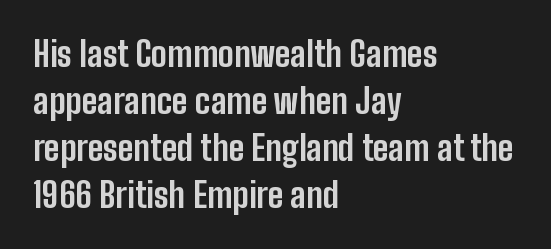
The passage shown is typed in a proportional face where columns would drift. The paragraph shown leans on its left margin. Honestly, there is no underline to notice here at all. The type sits square on the baseline with zero lean.
